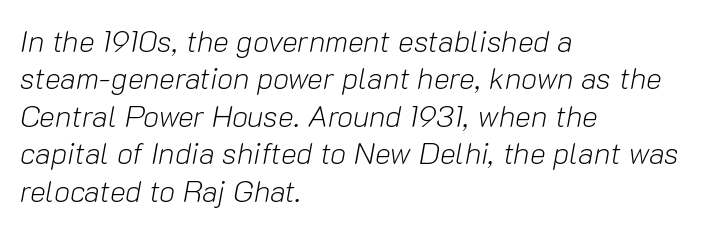
Q: Is the text bold? A: No.
Q: Is the text italic (slanted)? A: Yes, it leans right by about 10 degrees.
Q: Is the text underlined? A: No.
Q: How is the paragraph aligned? A: Left-aligned.
Q: Is the spacing between letters normal or unusually wide? A: Normal.
Q: Is the spacing between lines tight, normal or loose? A: Normal.
Q: Width (condensed, normal, or wide)? A: Normal.
Q: Stroke contrast? A: Low.
Q: x-height? A: Medium.
Q: Monospaced? A: No.
